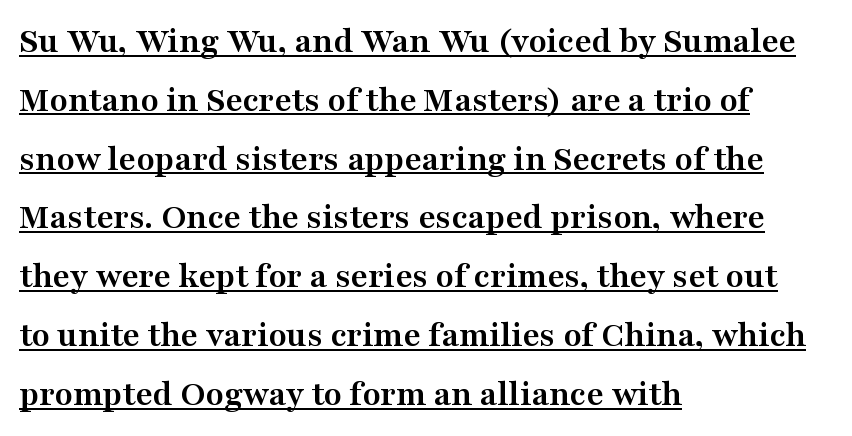
{"serif": "yes", "italic": "no", "bold": "yes", "weight": "semibold", "width": "wide", "stroke_contrast": "medium", "x_height": "medium", "monospaced": "no", "underline": "yes", "align": "left", "line_spacing": "normal", "line_spacing_ratio": 1.59, "letter_spacing": "normal", "letter_spacing_em": 0.0, "glyph_px": 37}
